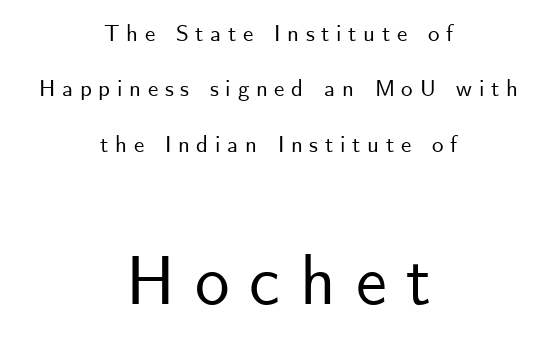
The image shows 69 px sans-serif type, upright; set centered, loose line spacing (2.41x), unusually wide letter spacing (+0.29 em), not underlined; the second (bottom) block is 3.0x larger; low stroke contrast and a small x-height.
